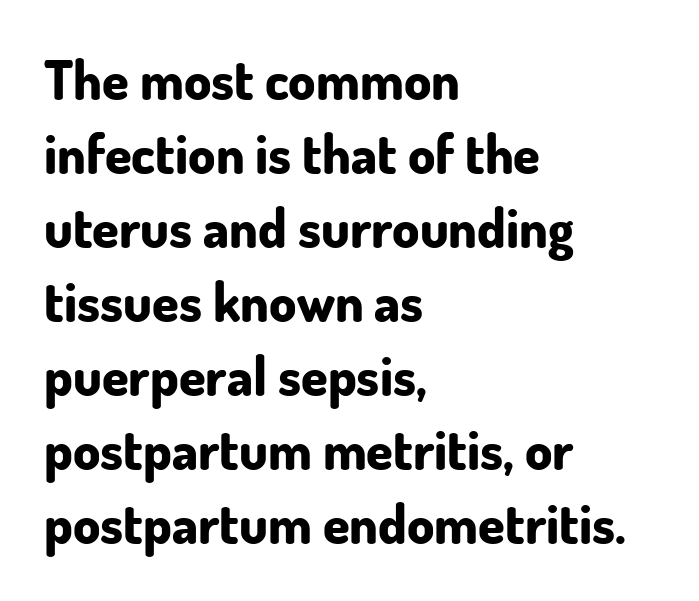
Designer's note — italics off, roman on. Standard letterfit; no display-style spreading of the glyphs. Unmarked baselines from the first word to the last. Type style note: lacks serifs.
